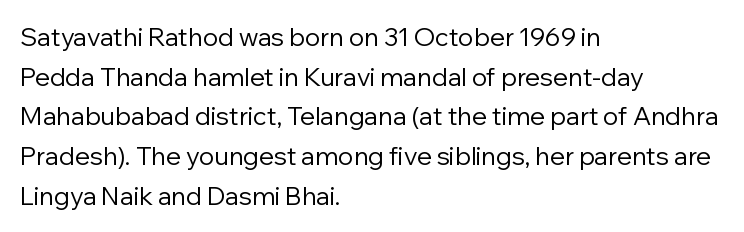
{"italic": "no", "bold": "no", "underline": "no", "align": "left", "line_spacing": "normal", "line_spacing_ratio": 1.59, "letter_spacing": "normal", "letter_spacing_em": 0.0, "glyph_px": 25}
